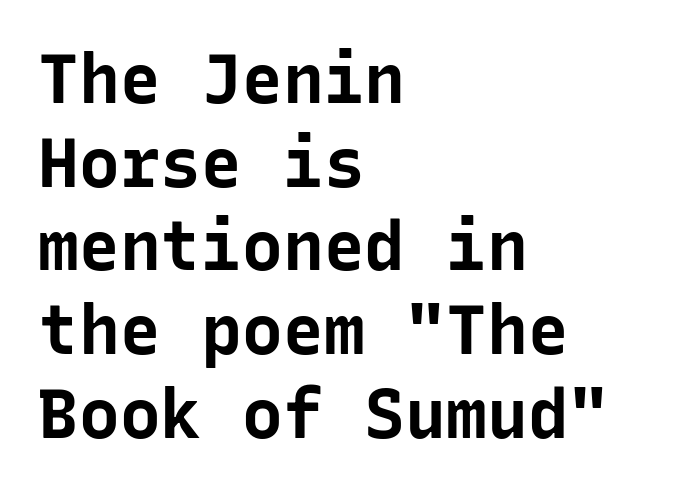
Q: Is the text bold? A: Yes.
Q: Is the text italic (slanted)? A: No, it is upright.
Q: Is the typeface a serif or a sans-serif typeface? A: Sans-serif.
Q: Is the text underlined? A: No.
Q: How is the paragraph aligned? A: Left-aligned.
Q: Is the spacing between letters normal or unusually wide? A: Normal.
Q: Width (condensed, normal, or wide)? A: Normal.
Q: Stroke contrast? A: Low.
Q: x-height? A: Medium.
Q: Monospaced? A: Yes.
